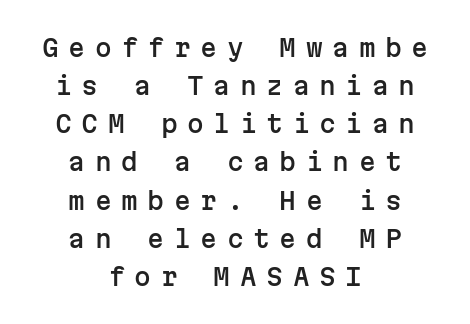
The image shows 24 px text type, upright; set centered, normal line spacing (1.59x), unusually wide letter spacing (+0.4 em), not underlined.
